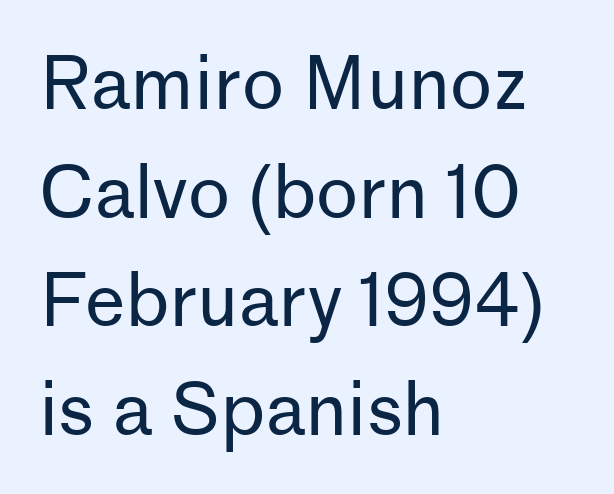
The image shows 72 px regular-weight sans-serif type, upright; set left-aligned, normal line spacing (1.51x), normal letter spacing, not underlined; low stroke contrast and a medium x-height.
